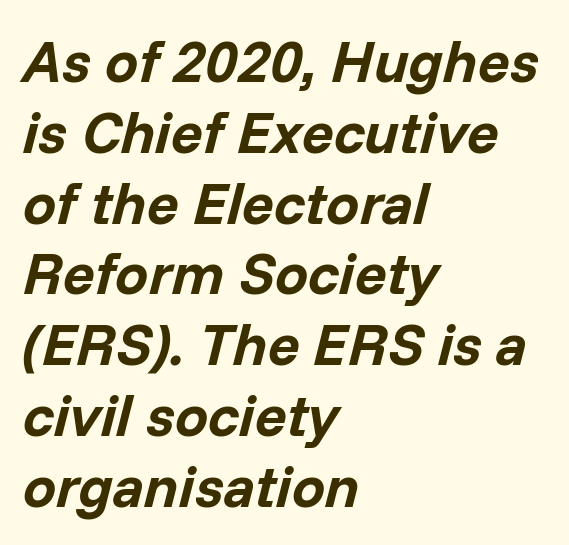
The image shows 59 px bold type, italic (leaning right); set left-aligned, line spacing 1.2x, normal letter spacing, not underlined; low stroke contrast and a medium x-height.
